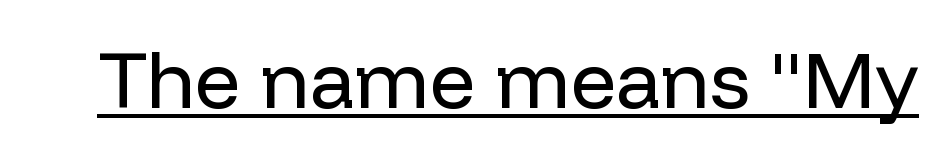
Q: Is the text bold? A: No.
Q: Is the text italic (slanted)? A: No, it is upright.
Q: Is the typeface a serif or a sans-serif typeface? A: Sans-serif.
Q: Is the text underlined? A: Yes.
Q: Is the spacing between letters normal or unusually wide? A: Normal.
Q: Width (condensed, normal, or wide)? A: Normal.
Q: Stroke contrast? A: Low.
Q: x-height? A: Medium.
Q: Monospaced? A: No.
